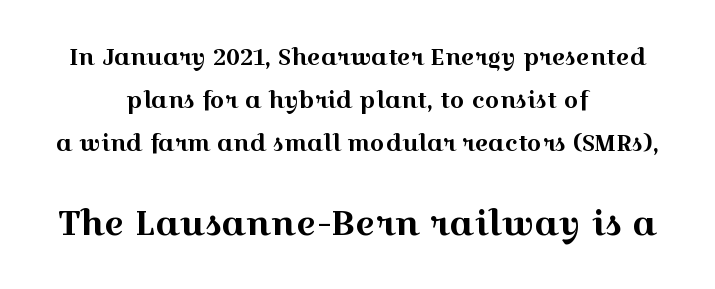
Q: Is the text italic (slanted)? A: No, it is upright.
Q: Is the typeface a serif or a sans-serif typeface? A: Serif.
Q: Is the text underlined? A: No.
Q: How is the paragraph aligned? A: Centered.
Q: Is the spacing between letters normal or unusually wide? A: Normal.
Q: Which block of text is set in a larger size, the first (top) or the second (bottom)? A: The second (bottom) one.
Q: Width (condensed, normal, or wide)? A: Wide.
Q: x-height? A: Medium.
Q: Monospaced? A: No.
